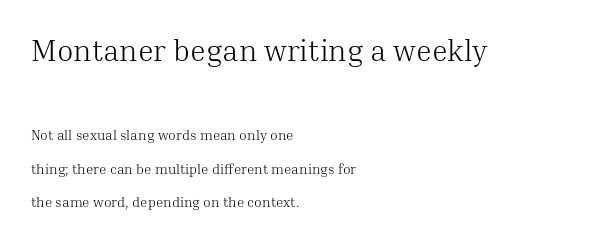
Q: Is the text bold? A: No.
Q: Is the text italic (slanted)? A: No, it is upright.
Q: Is the typeface a serif or a sans-serif typeface? A: Serif.
Q: Is the text underlined? A: No.
Q: How is the paragraph aligned? A: Left-aligned.
Q: Is the spacing between letters normal or unusually wide? A: Normal.
Q: Is the spacing between lines tight, normal or loose? A: Loose.
Q: Which block of text is set in a larger size, the first (top) or the second (bottom)? A: The first (top) one.
Q: Width (condensed, normal, or wide)? A: Normal.
Q: Stroke contrast? A: Medium.
Q: x-height? A: Medium.
Q: Monospaced? A: No.
